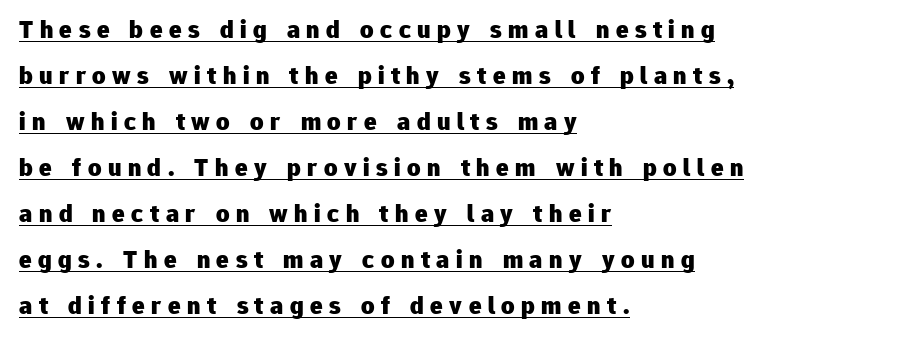
{"italic": "no", "bold": "yes", "underline": "yes", "align": "left", "line_spacing_ratio": 1.77, "letter_spacing": "wide", "letter_spacing_em": 0.25, "glyph_px": 26}
